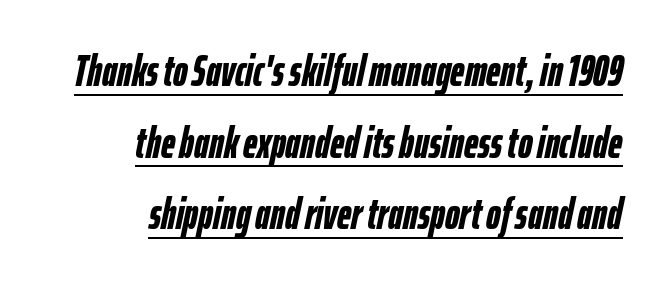
The image shows 44 px semibold, condensed type, italic (leaning right); set right-aligned, normal line spacing (1.63x), normal letter spacing, underlined; low stroke contrast and a medium x-height.
